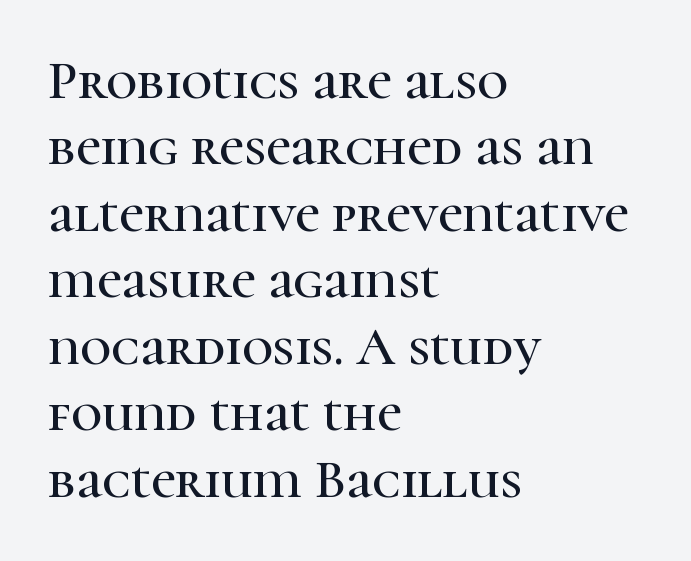
{"serif": "yes", "italic": "no", "width": "normal", "stroke_contrast": "high", "x_height": "medium", "monospaced": "no", "underline": "no", "align": "left", "line_spacing_ratio": 1.23, "letter_spacing": "normal", "letter_spacing_em": 0.0, "glyph_px": 54}
